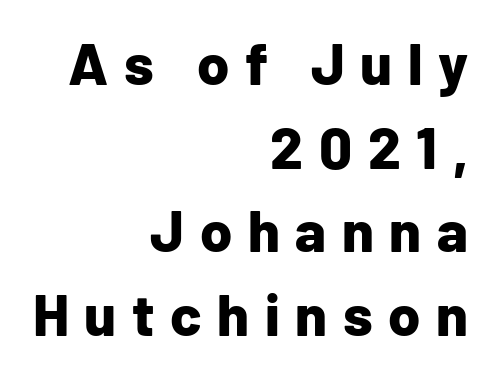
{"serif": "no", "italic": "no", "bold": "yes", "weight": "bold", "width": "normal", "stroke_contrast": "low", "x_height": "medium", "monospaced": "no", "underline": "no", "align": "right", "line_spacing": "normal", "line_spacing_ratio": 1.44, "letter_spacing": "wide", "letter_spacing_em": 0.27, "glyph_px": 58}
